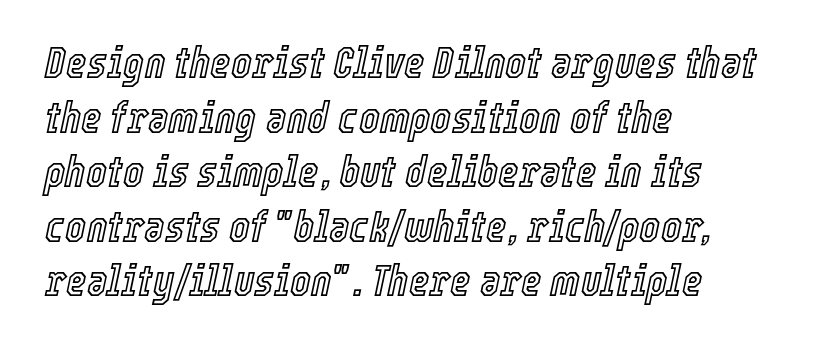
The image shows 44 px condensed type, italic (leaning right); set left-aligned, line spacing 1.24x, normal letter spacing, not underlined; a medium x-height.
